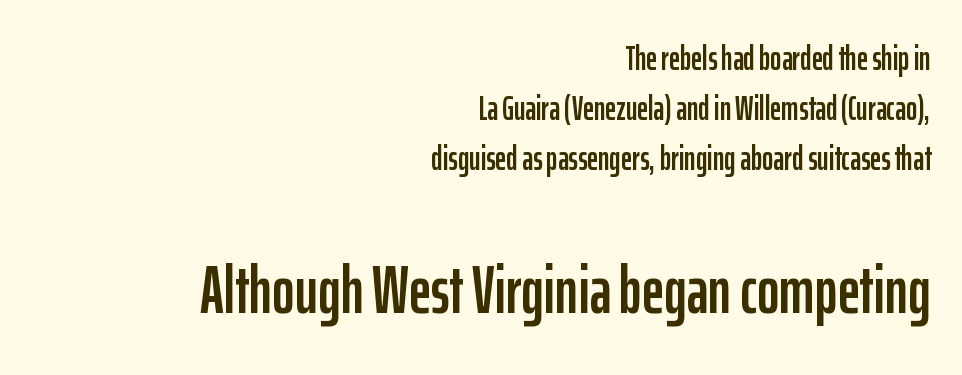
The image shows 68 px condensed sans-serif type, upright; set right-aligned, normal line spacing (1.47x), normal letter spacing, not underlined; the second (bottom) block is 2.0x larger; low stroke contrast and a medium x-height.
